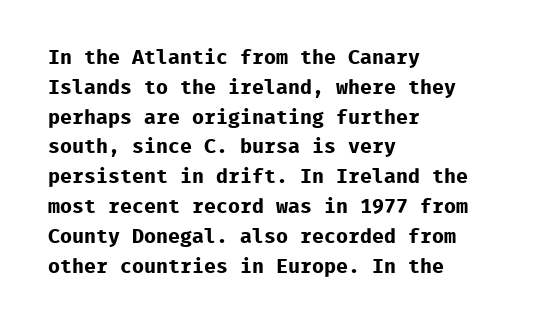
{"italic": "no", "bold": "yes", "underline": "no", "align": "left", "line_spacing": "normal", "line_spacing_ratio": 1.49, "letter_spacing": "normal", "letter_spacing_em": 0.0, "glyph_px": 20}
